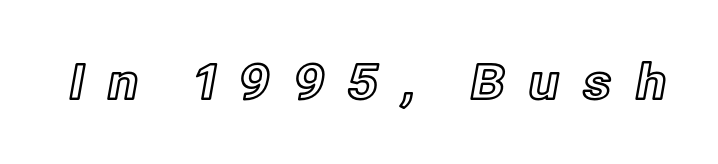
The image shows 49 px text type; set unusually wide letter spacing (+0.47 em), not underlined; a medium x-height.
